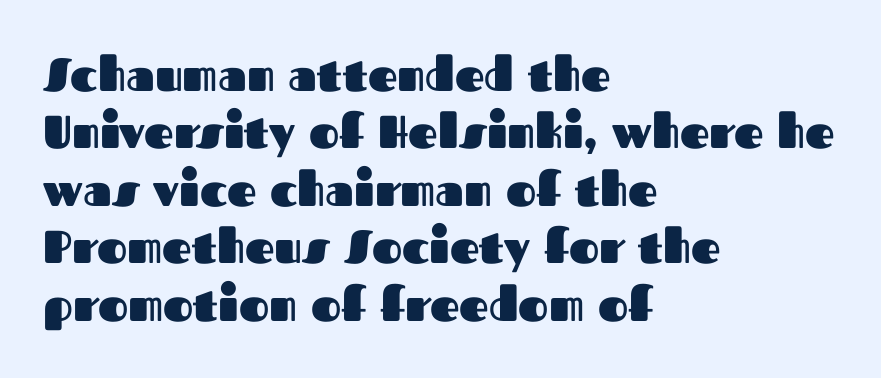
Q: Is the text bold? A: Yes.
Q: Is the text italic (slanted)? A: No, it is upright.
Q: Is the typeface a serif or a sans-serif typeface? A: Sans-serif.
Q: Is the text underlined? A: No.
Q: How is the paragraph aligned? A: Left-aligned.
Q: Is the spacing between letters normal or unusually wide? A: Normal.
Q: Is the spacing between lines tight, normal or loose? A: Normal.
Q: Width (condensed, normal, or wide)? A: Normal.
Q: Stroke contrast? A: Medium.
Q: x-height? A: Medium.
Q: Monospaced? A: No.
